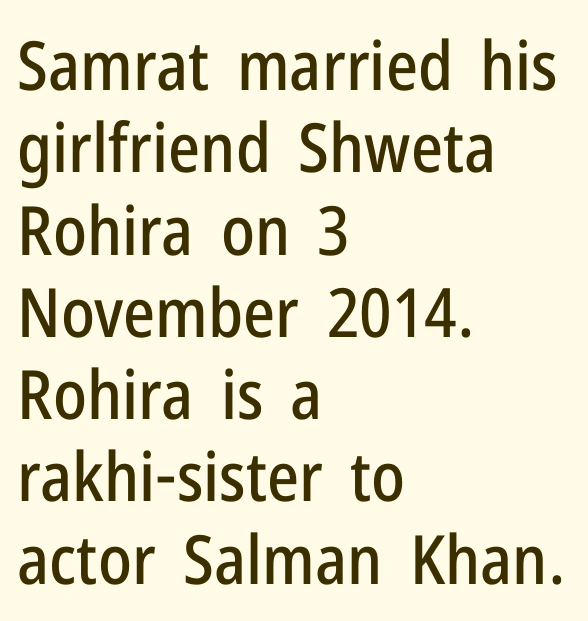
Q: Is the text italic (slanted)? A: No, it is upright.
Q: Is the typeface a serif or a sans-serif typeface? A: Sans-serif.
Q: Is the text underlined? A: No.
Q: How is the paragraph aligned? A: Left-aligned.
Q: Is the spacing between letters normal or unusually wide? A: Normal.
Q: Width (condensed, normal, or wide)? A: Condensed.
Q: Stroke contrast? A: Low.
Q: x-height? A: Medium.
Q: Monospaced? A: No.
